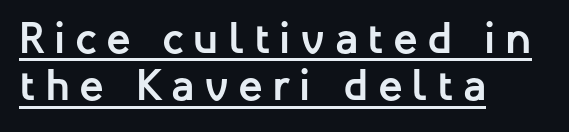
{"serif": "no", "italic": "no", "bold": "yes", "weight": "semibold", "width": "normal", "stroke_contrast": "low", "x_height": "medium", "monospaced": "no", "underline": "yes", "align": "left", "line_spacing": "tight", "line_spacing_ratio": 1.05, "letter_spacing": "wide", "letter_spacing_em": 0.21, "glyph_px": 45}
